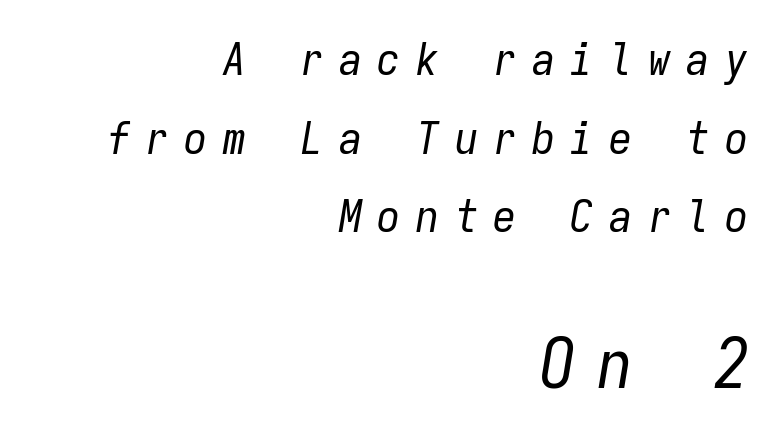
The face used here is monospaced, like something from a code editor. Weight: regular or lighter. Every character sits at an angle, as italics do. Does the bottom block carry the larger type? Yes, it does. Any mark beneath the type? The region is blank. Horizontally, the lines are justified to the trailing edge only.
